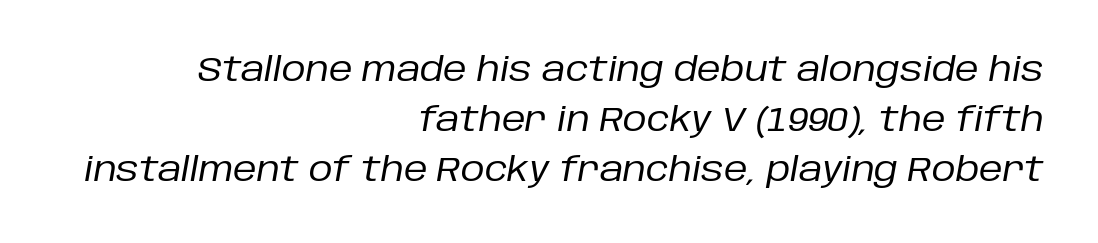
The image shows 33 px regular-weight type, italic (leaning right); set right-aligned, normal line spacing (1.51x), normal letter spacing, not underlined; low stroke contrast and a large x-height.
